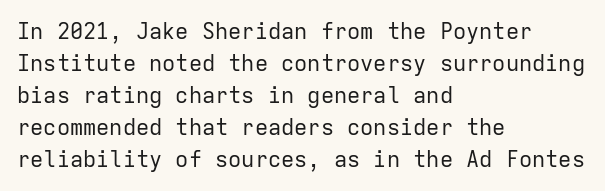
{"italic": "no", "bold": "no", "underline": "no", "align": "left", "line_spacing": "normal", "line_spacing_ratio": 1.45, "letter_spacing": "normal", "letter_spacing_em": 0.0, "glyph_px": 22}
